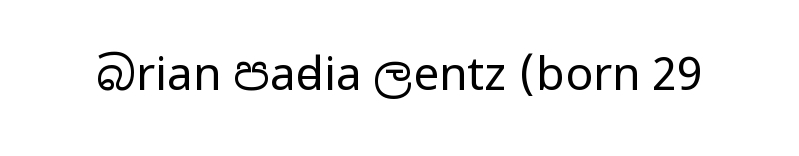
{"serif": "no", "italic": "no", "bold": "no", "weight": "regular", "width": "condensed", "stroke_contrast": "low", "underline": "no", "letter_spacing": "normal", "letter_spacing_em": 0.0, "glyph_px": 46}
